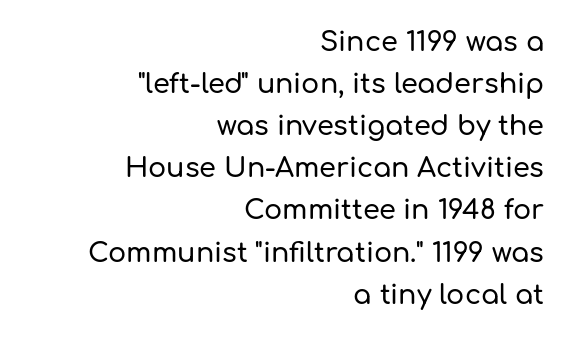
A flush-right, rag-left setting is used for this passage. The gap between lines stays unmarked. Tracking value appears to be zero — textbook default spacing. The space between consecutive lines is moderate. You can tell it's not italic because the verticals are truly vertical.
